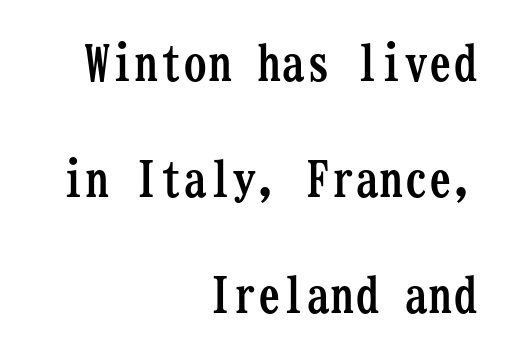
Q: Is the text bold? A: Yes.
Q: Is the text italic (slanted)? A: No, it is upright.
Q: Is the typeface a serif or a sans-serif typeface? A: Serif.
Q: Is the text underlined? A: No.
Q: How is the paragraph aligned? A: Right-aligned.
Q: Is the spacing between letters normal or unusually wide? A: Normal.
Q: Is the spacing between lines tight, normal or loose? A: Loose.
Q: Width (condensed, normal, or wide)? A: Condensed.
Q: Stroke contrast? A: Low.
Q: x-height? A: Medium.
Q: Monospaced? A: Yes.
